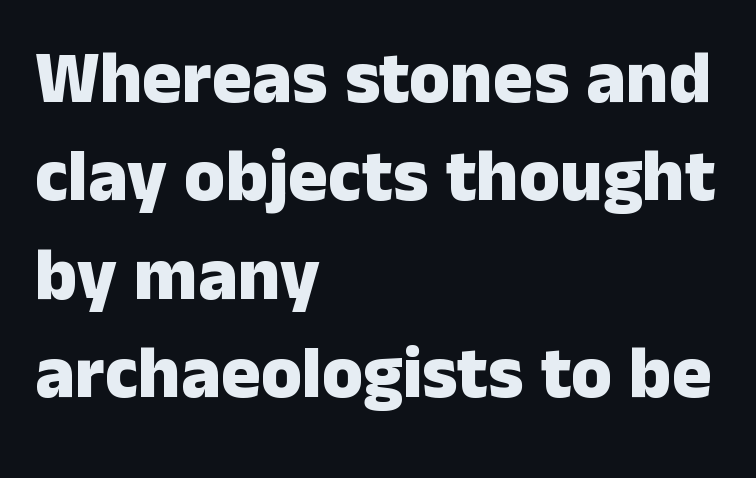
Q: Is the text bold? A: Yes.
Q: Is the text italic (slanted)? A: No, it is upright.
Q: Is the typeface a serif or a sans-serif typeface? A: Sans-serif.
Q: Is the text underlined? A: No.
Q: How is the paragraph aligned? A: Left-aligned.
Q: Is the spacing between letters normal or unusually wide? A: Normal.
Q: Is the spacing between lines tight, normal or loose? A: Normal.
Q: Width (condensed, normal, or wide)? A: Normal.
Q: Stroke contrast? A: Low.
Q: x-height? A: Medium.
Q: Monospaced? A: No.
